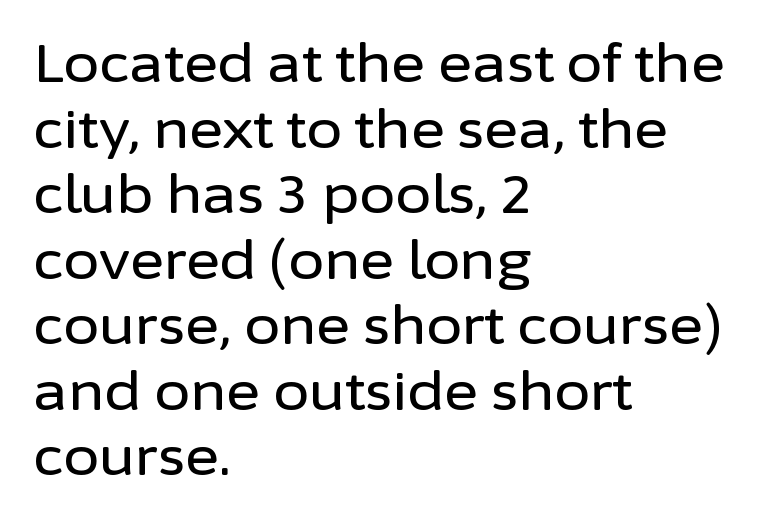
The image shows 52 px sans-serif type, upright; set left-aligned, normal line spacing (1.26x), normal letter spacing, not underlined; low stroke contrast and a medium x-height.
